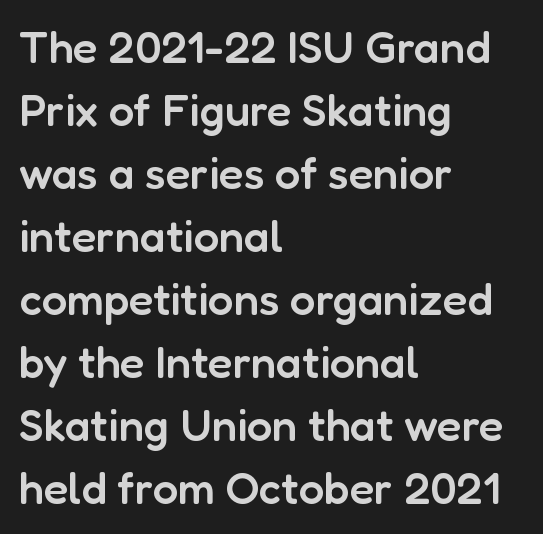
Q: Is the text bold? A: Semi-bold.
Q: Is the text italic (slanted)? A: No, it is upright.
Q: Is the typeface a serif or a sans-serif typeface? A: Sans-serif.
Q: Is the text underlined? A: No.
Q: How is the paragraph aligned? A: Left-aligned.
Q: Is the spacing between letters normal or unusually wide? A: Normal.
Q: Is the spacing between lines tight, normal or loose? A: Normal.
Q: Width (condensed, normal, or wide)? A: Normal.
Q: Stroke contrast? A: Low.
Q: x-height? A: Medium.
Q: Monospaced? A: No.
